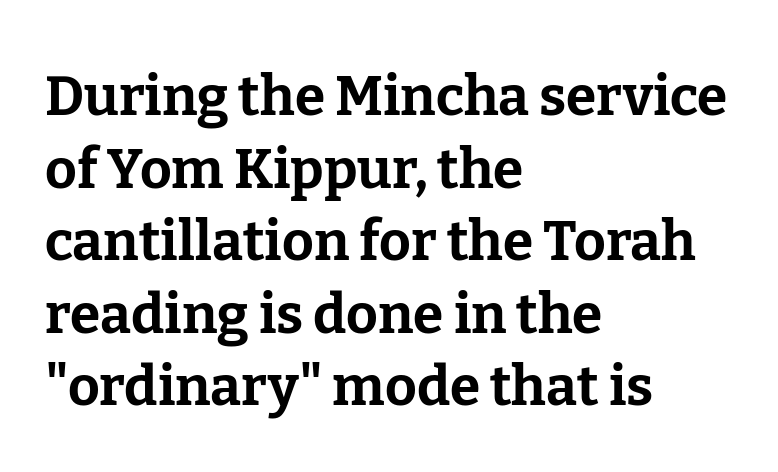
{"serif": "yes", "italic": "no", "bold": "yes", "weight": "bold", "width": "normal", "stroke_contrast": "low", "x_height": "medium", "monospaced": "no", "underline": "no", "align": "left", "line_spacing": "normal", "line_spacing_ratio": 1.32, "letter_spacing": "normal", "letter_spacing_em": 0.0, "glyph_px": 55}
